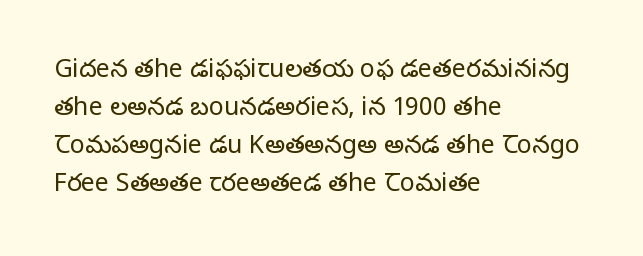
The font's upright variant was chosen for this text. The specimen omits any rule beneath the text block's lines. All the whitespace from short lines collects on the right. Tracking here is standard; glyphs follow each other at the usual distance.
